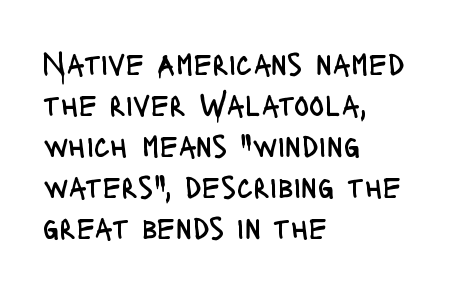
Typeset ragged right — the left edge is the straight one. The strip under each line holds only bare page. Think of a printed novel: that variable character pitch is what you see here. Default kerning and tracking; the words read as compact shapes.
